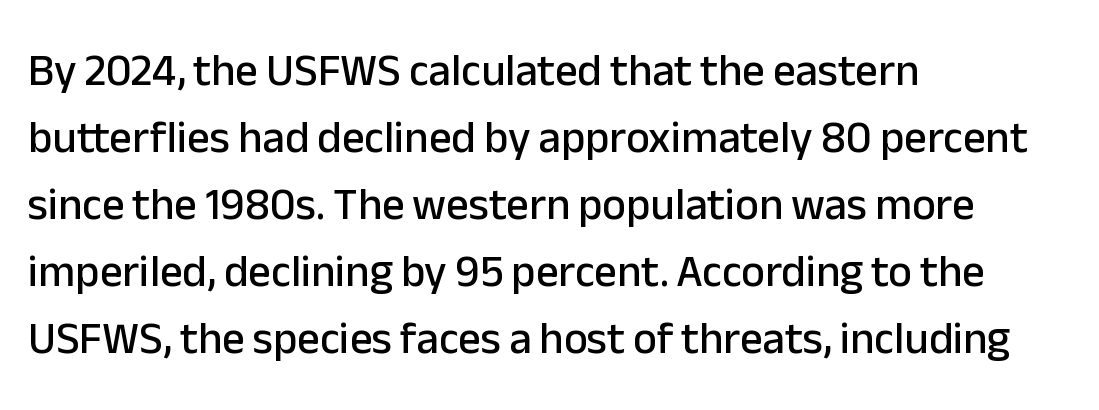
Underline: absent. A typesetter would label this face a sans. Layout note: lines flush left. Note the varied advance widths — an 'i' is clearly narrower than an 'm'. Vertically, the passage feels balanced, rows spaced as you'd expect.
